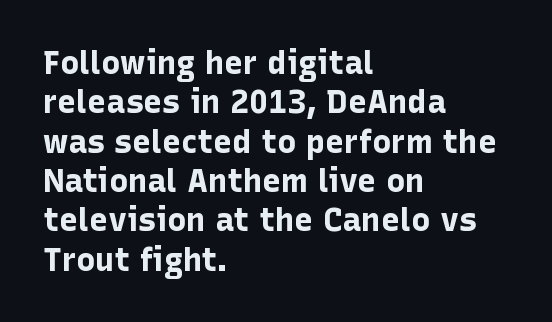
{"serif": "no", "italic": "no", "bold": "yes", "weight": "bold", "width": "normal", "stroke_contrast": "low", "x_height": "medium", "monospaced": "no", "underline": "no", "align": "left", "line_spacing_ratio": 1.23, "letter_spacing": "normal", "letter_spacing_em": 0.0, "glyph_px": 32}
